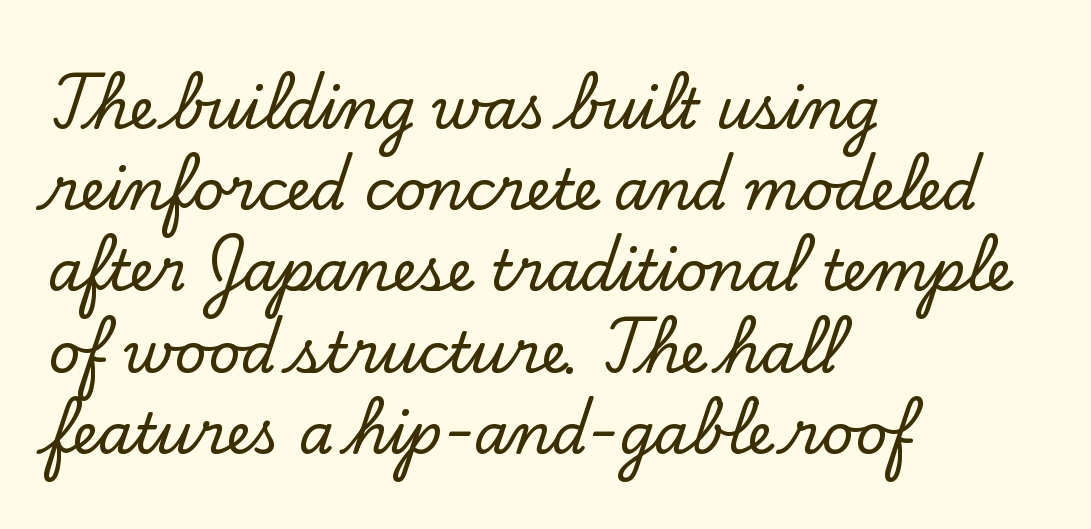
The image shows 56 px serif type; set left-aligned, normal line spacing (1.45x), normal letter spacing, not underlined; low stroke contrast and a small x-height.
